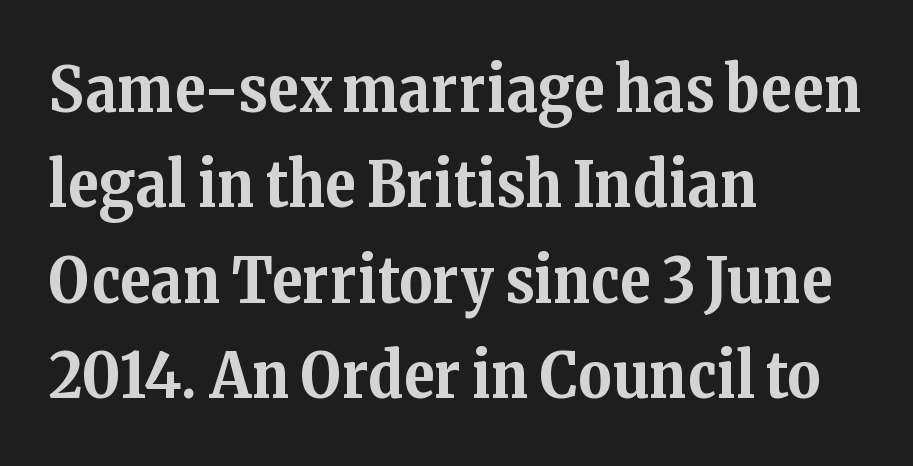
The image shows 64 px bold serif type, upright; set left-aligned, normal line spacing (1.49x), normal letter spacing, not underlined; medium stroke contrast and a medium x-height.
